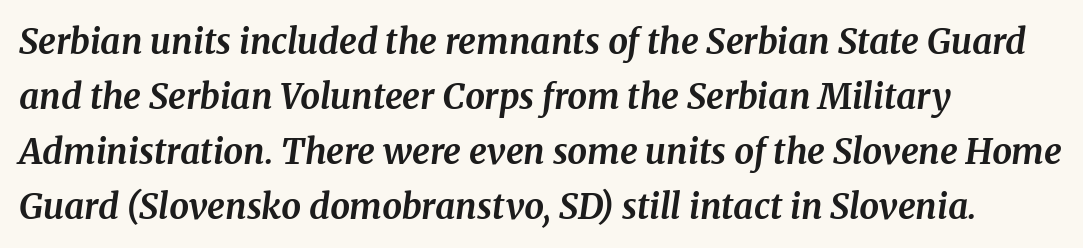
{"serif": "yes", "italic": "yes", "lean": "right", "slant_degrees": 8, "bold": "yes", "weight": "bold", "width": "normal", "stroke_contrast": "medium", "x_height": "medium", "monospaced": "no", "underline": "no", "align": "left", "line_spacing": "normal", "line_spacing_ratio": 1.57, "letter_spacing": "normal", "letter_spacing_em": 0.0, "glyph_px": 35}
